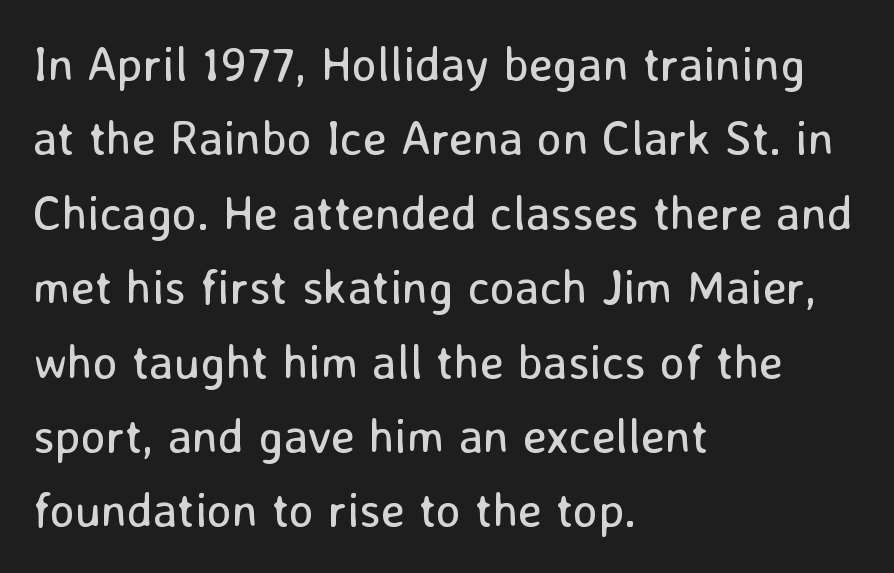
Q: Is the text bold? A: No.
Q: Is the text italic (slanted)? A: No, it is upright.
Q: Is the typeface a serif or a sans-serif typeface? A: Sans-serif.
Q: Is the text underlined? A: No.
Q: How is the paragraph aligned? A: Left-aligned.
Q: Is the spacing between letters normal or unusually wide? A: Normal.
Q: Is the spacing between lines tight, normal or loose? A: Normal.
Q: Width (condensed, normal, or wide)? A: Normal.
Q: Stroke contrast? A: Low.
Q: x-height? A: Medium.
Q: Monospaced? A: No.
